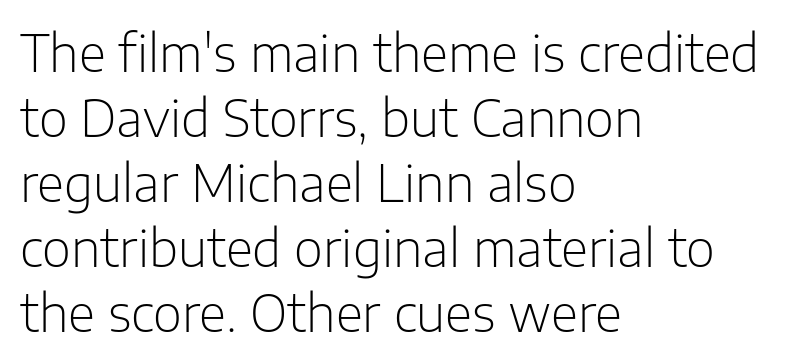
Honestly, the letter spacing is just normal — you wouldn't notice it. Tall strokes in this sample are plumb rather than angled. Leftover space on each line is placed entirely after the last word. Weight: in the light-to-regular range. Unmarked baselines from the first word to the last. Summary of vertical rhythm: regular, with standard interline spacing.
